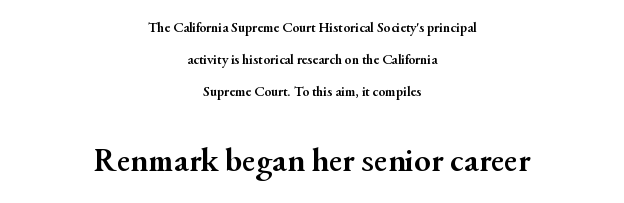
Q: Is the text bold? A: Yes.
Q: Is the text italic (slanted)? A: No, it is upright.
Q: Is the typeface a serif or a sans-serif typeface? A: Serif.
Q: Is the text underlined? A: No.
Q: How is the paragraph aligned? A: Centered.
Q: Is the spacing between letters normal or unusually wide? A: Normal.
Q: Is the spacing between lines tight, normal or loose? A: Loose.
Q: Which block of text is set in a larger size, the first (top) or the second (bottom)? A: The second (bottom) one.
Q: Width (condensed, normal, or wide)? A: Normal.
Q: Stroke contrast? A: Medium.
Q: x-height? A: Small.
Q: Monospaced? A: No.
